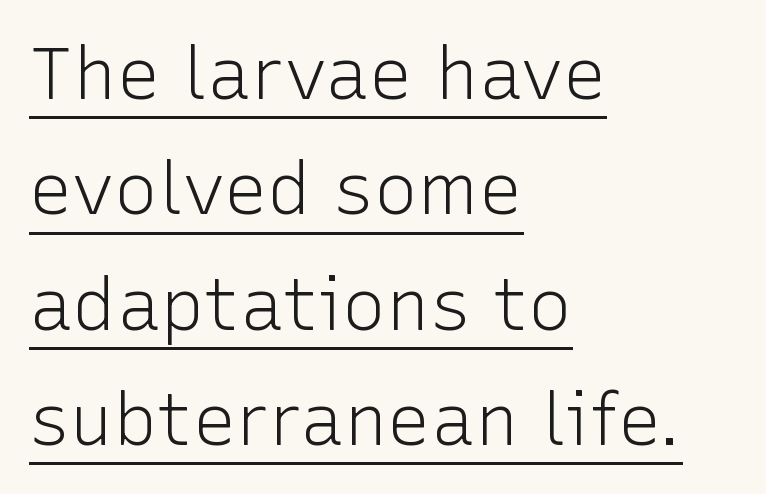
The image shows 73 px light sans-serif type, upright; set left-aligned, normal line spacing (1.58x), normal letter spacing, underlined; low stroke contrast and a medium x-height.
